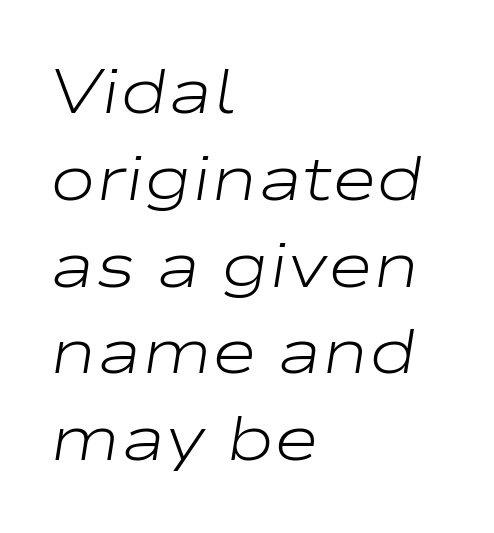
{"italic": "yes", "lean": "right", "slant_degrees": 9, "bold": "no", "weight": "light", "width": "wide", "stroke_contrast": "low", "x_height": "medium", "monospaced": "no", "underline": "no", "align": "left", "line_spacing": "normal", "line_spacing_ratio": 1.4, "letter_spacing": "normal", "letter_spacing_em": 0.0, "glyph_px": 62}
